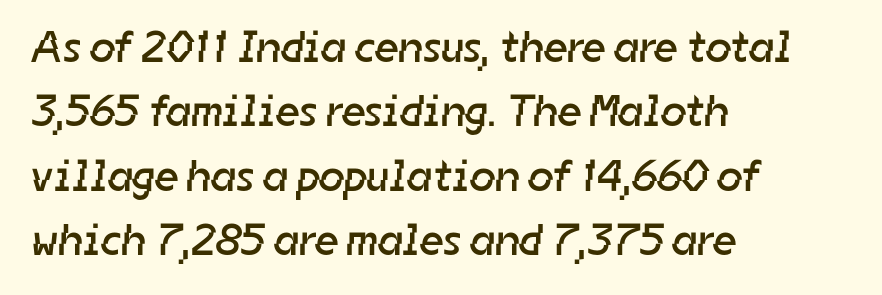
Q: Is the text bold? A: No.
Q: Is the typeface a serif or a sans-serif typeface? A: Sans-serif.
Q: Is the text underlined? A: No.
Q: How is the paragraph aligned? A: Left-aligned.
Q: Is the spacing between letters normal or unusually wide? A: Normal.
Q: Is the spacing between lines tight, normal or loose? A: Normal.
Q: Width (condensed, normal, or wide)? A: Normal.
Q: Stroke contrast? A: Low.
Q: x-height? A: Medium.
Q: Monospaced? A: No.
